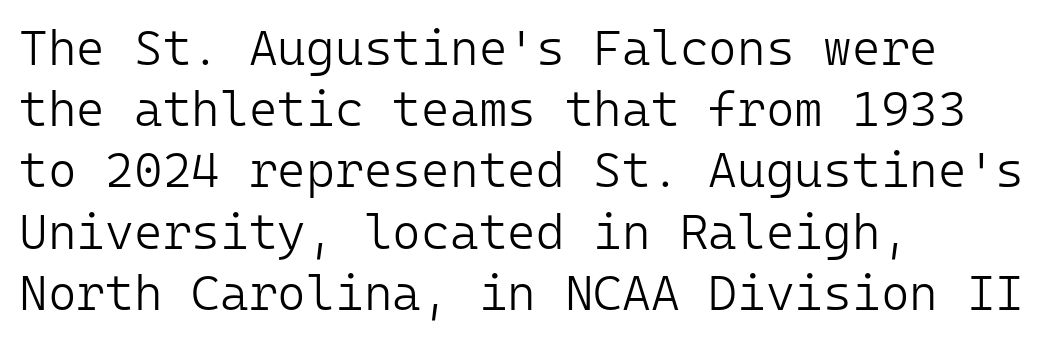
Q: Is the text bold? A: No.
Q: Is the text italic (slanted)? A: No, it is upright.
Q: Is the typeface a serif or a sans-serif typeface? A: Sans-serif.
Q: Is the text underlined? A: No.
Q: How is the paragraph aligned? A: Left-aligned.
Q: Is the spacing between letters normal or unusually wide? A: Normal.
Q: Is the spacing between lines tight, normal or loose? A: Normal.
Q: Width (condensed, normal, or wide)? A: Normal.
Q: Stroke contrast? A: Low.
Q: x-height? A: Medium.
Q: Monospaced? A: Yes.
